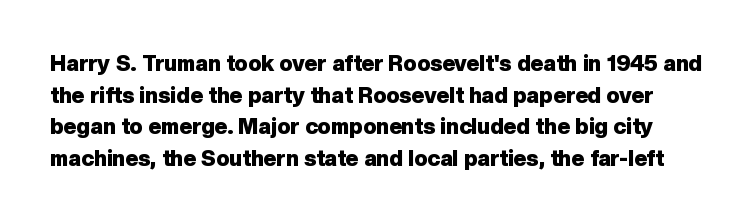
Descenders are the only things crossing below the line. The sample has been set heavy, in full bold. Honestly, the letter spacing is just normal — you wouldn't notice it. The letters stand upright; this is a roman face.
